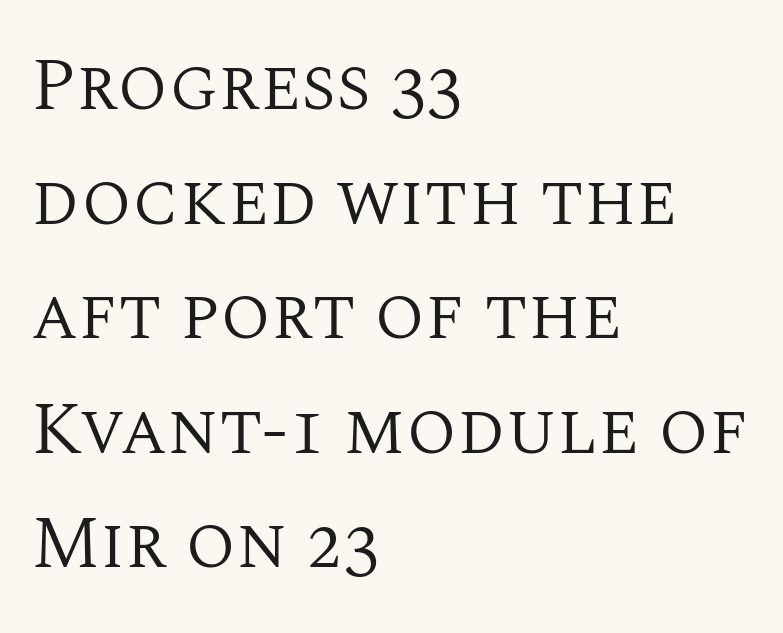
The image shows 73 px regular-weight serif type, upright; set left-aligned, normal line spacing (1.57x), normal letter spacing, not underlined; medium stroke contrast and a large x-height.
